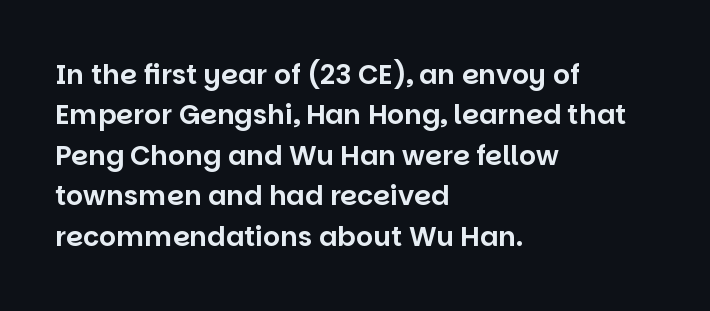
Q: Is the text italic (slanted)? A: No, it is upright.
Q: Is the text underlined? A: No.
Q: How is the paragraph aligned? A: Left-aligned.
Q: Is the spacing between letters normal or unusually wide? A: Normal.
Q: Is the spacing between lines tight, normal or loose? A: Normal.
